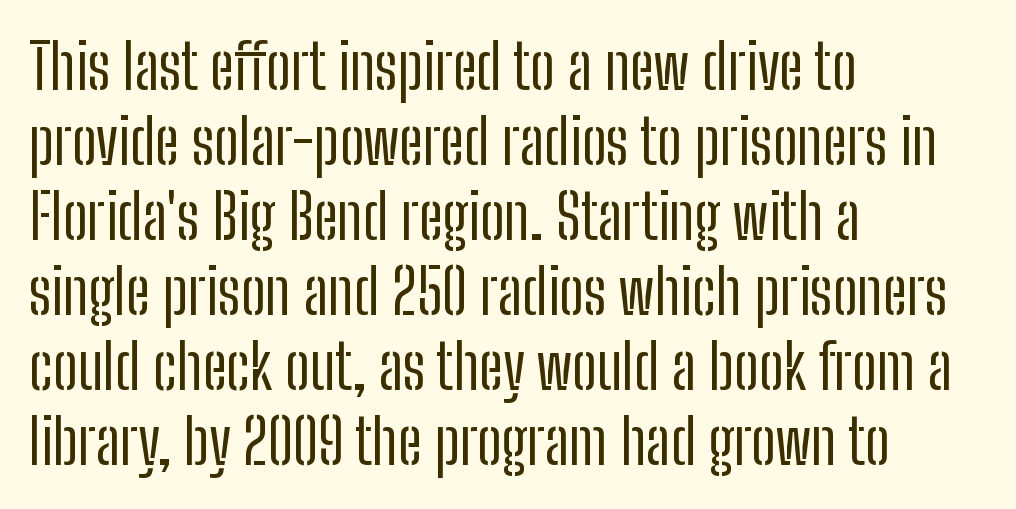
The image shows 62 px regular-weight, condensed sans-serif type, upright; set left-aligned, line spacing 1.21x, normal letter spacing, not underlined; low stroke contrast and a medium x-height.
